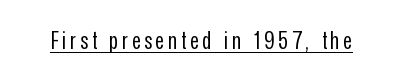
The image shows 25 px text type, upright; set underlined.
